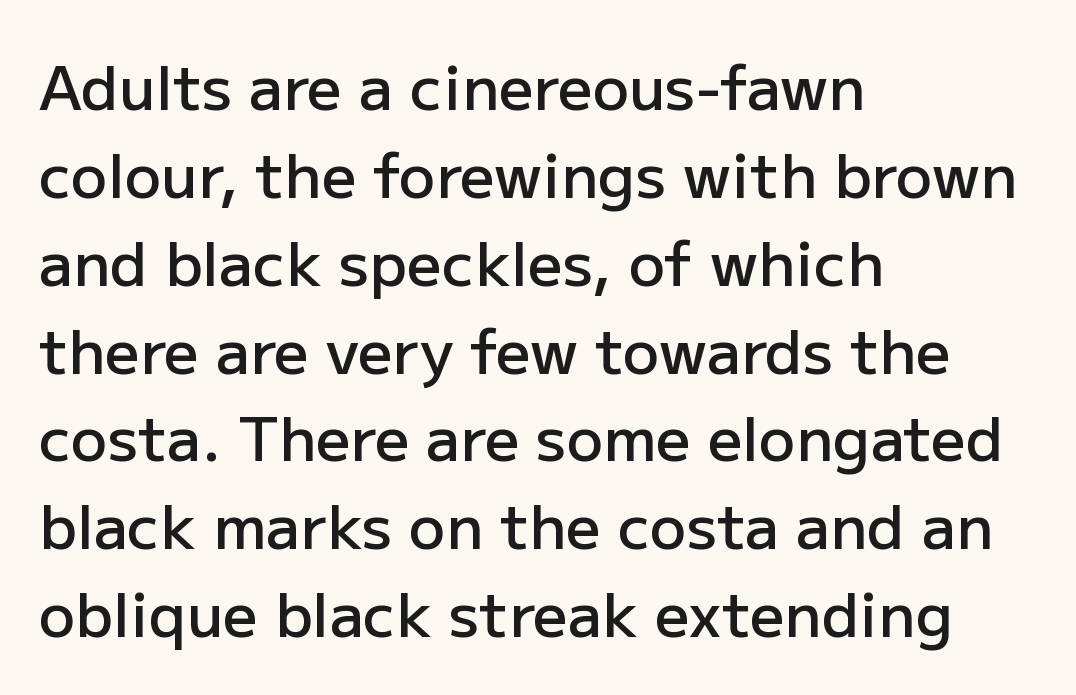
{"serif": "no", "italic": "no", "bold": "semi", "weight": "semibold", "width": "normal", "stroke_contrast": "low", "x_height": "medium", "monospaced": "no", "underline": "no", "align": "left", "line_spacing": "normal", "line_spacing_ratio": 1.44, "letter_spacing": "normal", "letter_spacing_em": 0.0, "glyph_px": 61}
